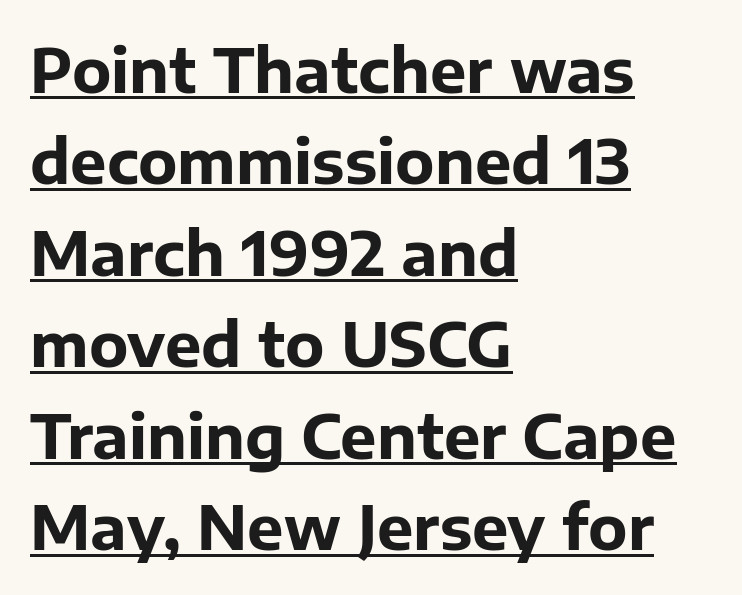
Q: Is the text bold? A: Yes.
Q: Is the text italic (slanted)? A: No, it is upright.
Q: Is the typeface a serif or a sans-serif typeface? A: Sans-serif.
Q: Is the text underlined? A: Yes.
Q: How is the paragraph aligned? A: Left-aligned.
Q: Is the spacing between letters normal or unusually wide? A: Normal.
Q: Is the spacing between lines tight, normal or loose? A: Normal.
Q: Width (condensed, normal, or wide)? A: Normal.
Q: Stroke contrast? A: Low.
Q: x-height? A: Medium.
Q: Monospaced? A: No.
